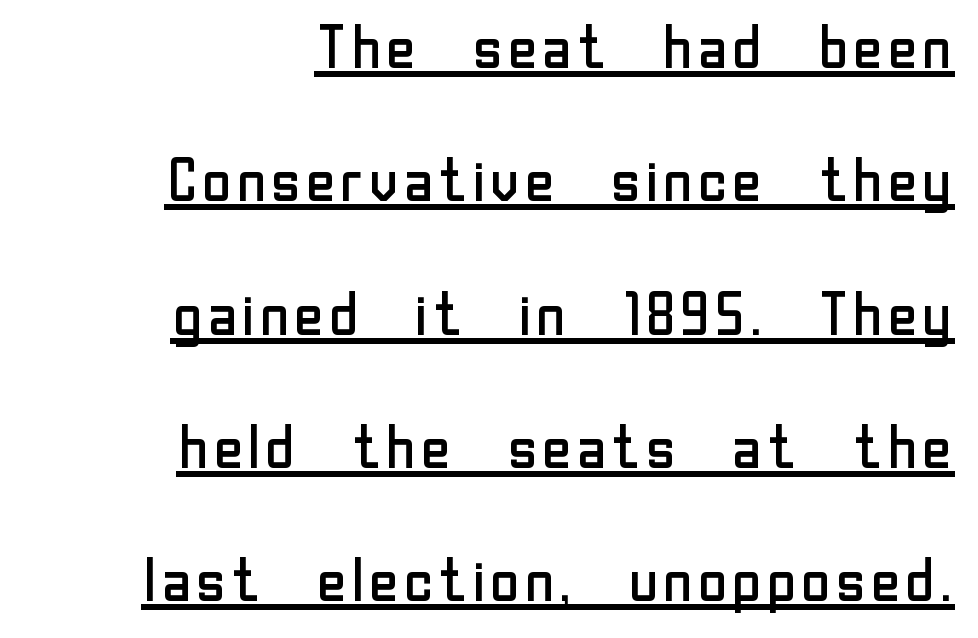
Q: Is the text bold? A: No.
Q: Is the text italic (slanted)? A: No, it is upright.
Q: Is the typeface a serif or a sans-serif typeface? A: Sans-serif.
Q: Is the text underlined? A: Yes.
Q: How is the paragraph aligned? A: Right-aligned.
Q: Is the spacing between letters normal or unusually wide? A: Normal.
Q: Is the spacing between lines tight, normal or loose? A: Loose.
Q: Width (condensed, normal, or wide)? A: Normal.
Q: Stroke contrast? A: Low.
Q: x-height? A: Medium.
Q: Monospaced? A: No.
